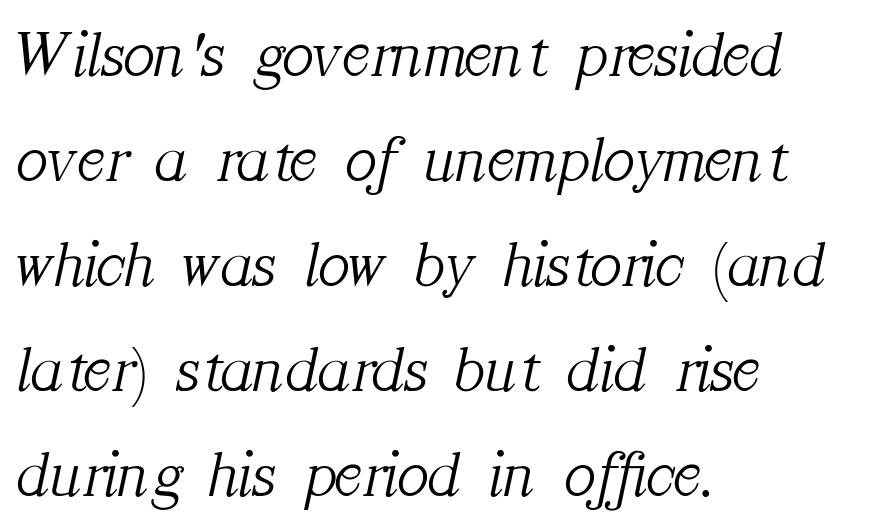
The letterforms sit shoulder to shoulder at normal distance. Posture: slanted. Stroke terminals: seriffed. The rendering anchors every line to the left-hand side. The string is rendered with underlining switched off.
